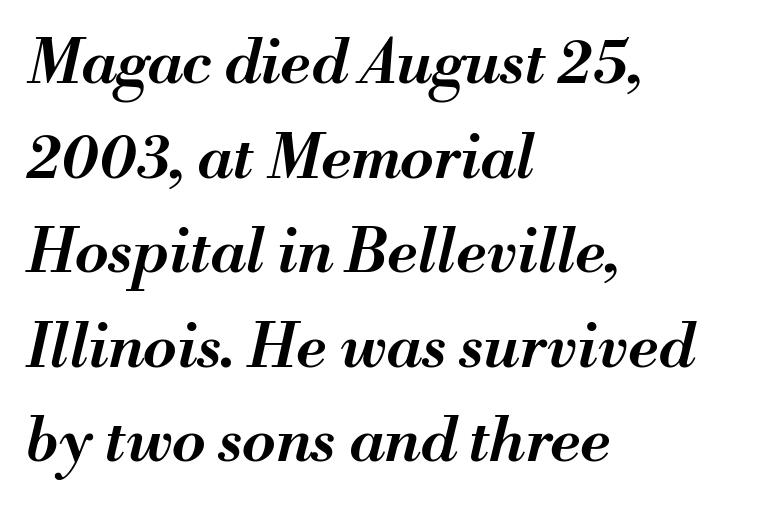
Q: Is the text bold? A: Semi-bold.
Q: Is the text italic (slanted)? A: Yes, it leans right by about 13 degrees.
Q: Is the text underlined? A: No.
Q: How is the paragraph aligned? A: Left-aligned.
Q: Is the spacing between letters normal or unusually wide? A: Normal.
Q: Is the spacing between lines tight, normal or loose? A: Normal.
Q: Width (condensed, normal, or wide)? A: Normal.
Q: Stroke contrast? A: Medium.
Q: x-height? A: Small.
Q: Monospaced? A: No.
